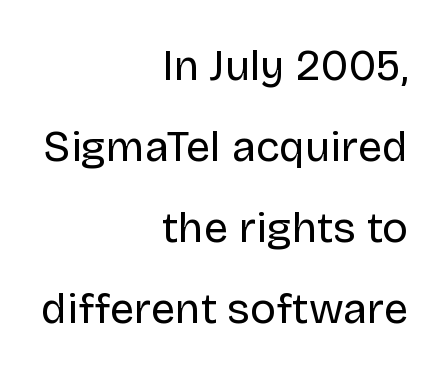
The image shows 43 px regular-weight sans-serif type, upright; set right-aligned, line spacing 1.88x, normal letter spacing, not underlined; low stroke contrast and a large x-height.
